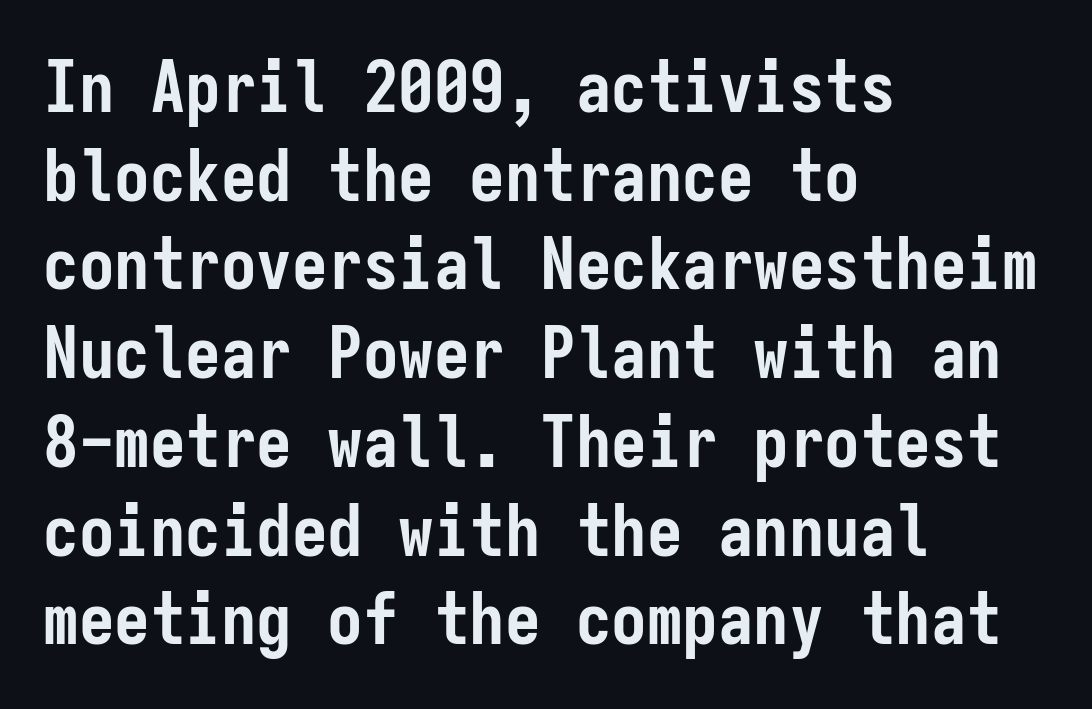
{"serif": "no", "italic": "no", "bold": "yes", "weight": "semibold", "width": "condensed", "stroke_contrast": "low", "x_height": "medium", "monospaced": "yes", "underline": "no", "align": "left", "line_spacing": "normal", "line_spacing_ratio": 1.25, "letter_spacing": "normal", "letter_spacing_em": 0.0, "glyph_px": 71}
